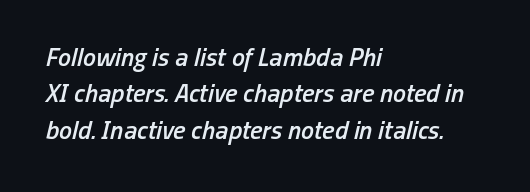
The image shows 26 px text type, italic (leaning right); set left-aligned, normal line spacing (1.4x), normal letter spacing, not underlined.
